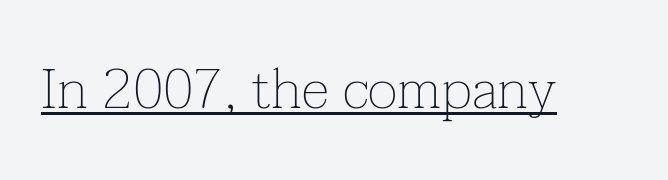
The image shows 57 px thin serif type, upright; set normal letter spacing, underlined; low stroke contrast and a medium x-height.
